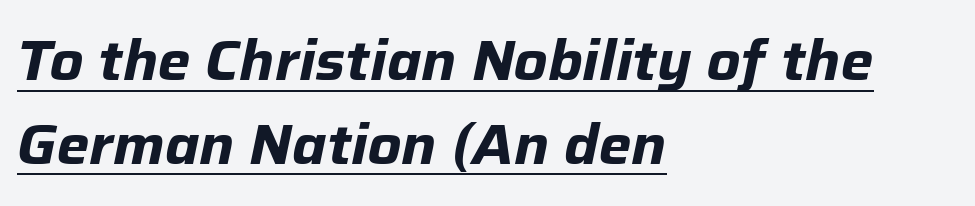
A normal amount of white space separates one row of letters from the next. Students, observe the line beneath the letters — that is underlining. These lines are set flush left with a ragged right edge. Honestly, the letter spacing is just normal — you wouldn't notice it.
